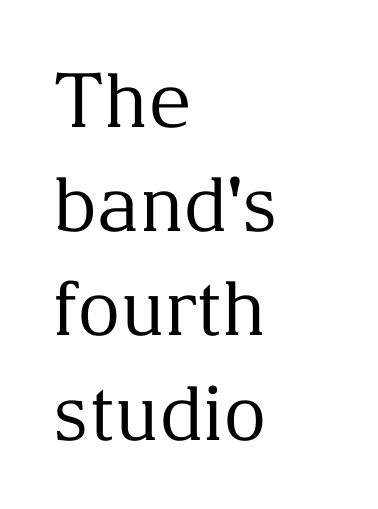
Line starts are locked; line ends wander. Stems here are at most as thick as an everyday book face. Quick note: underline off. The gaps between neighbouring characters are ordinary and unremarkable.
